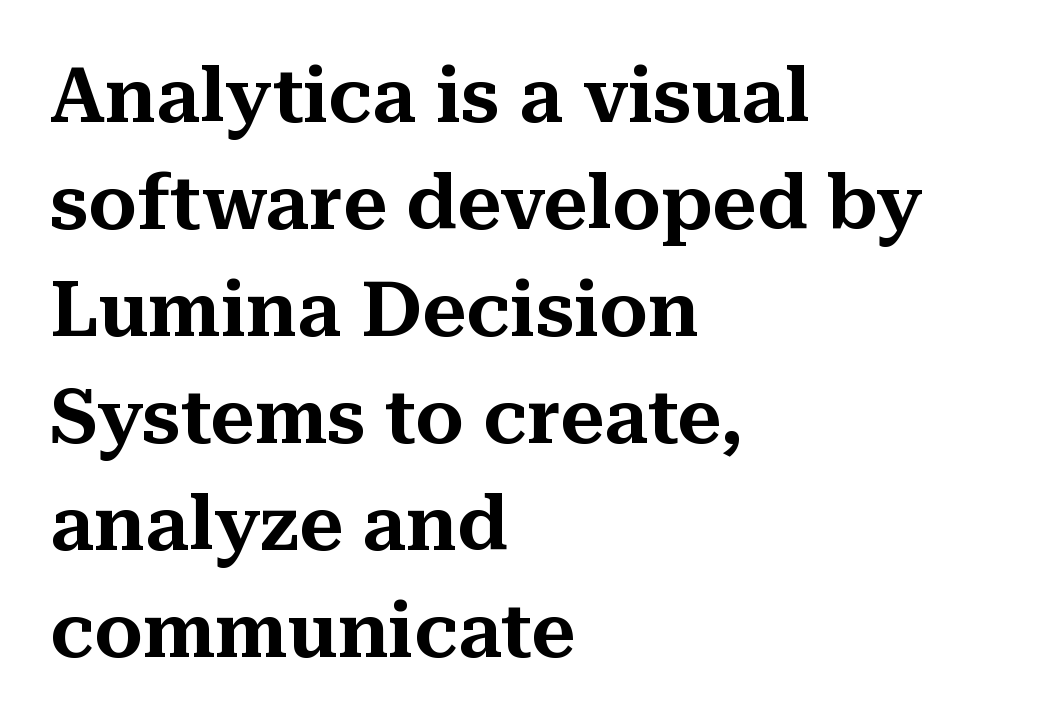
Standard letterfit; no display-style spreading of the glyphs. Upright lettering throughout. Beneath every word, the page is bare. The face used here is proportionally spaced, like ordinary book or web type.
